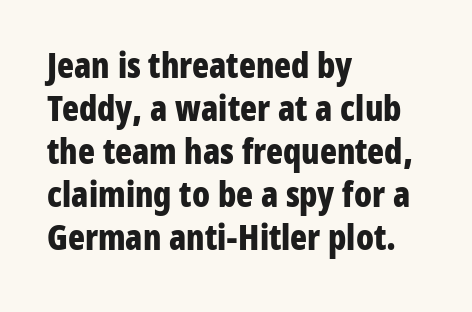
Teacher's note: observe the even left margin — that is flush-left alignment. These lines are rendered in a variable-pitch font. A typesetter would label this face a sans. The gaps between neighbouring characters are ordinary and unremarkable. The strip under each line holds only bare page.
